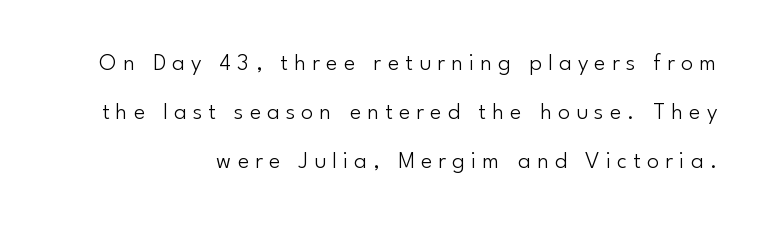
When letters stand straight like this, we call the style roman or upright. Line spacing here is loose. The gap between lines stays unmarked. A student would call this right alignment; a typographer would say flush right, rag left.
